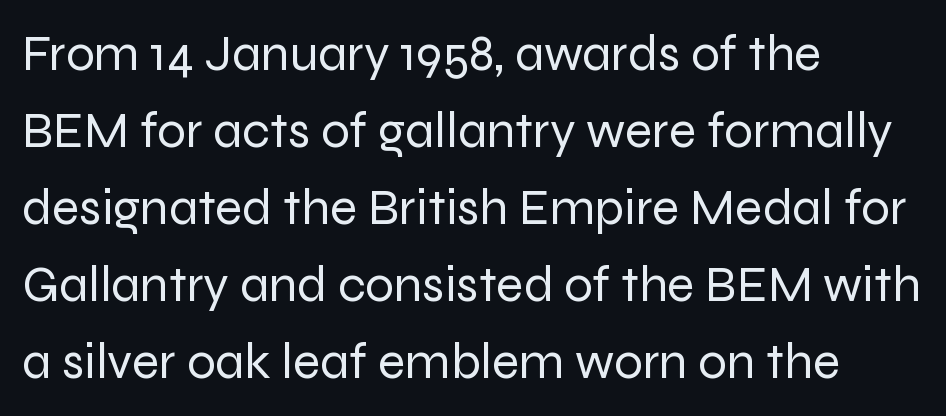
The image shows 51 px regular-weight sans-serif type, upright; set left-aligned, normal line spacing (1.51x), normal letter spacing, not underlined; low stroke contrast and a medium x-height.
